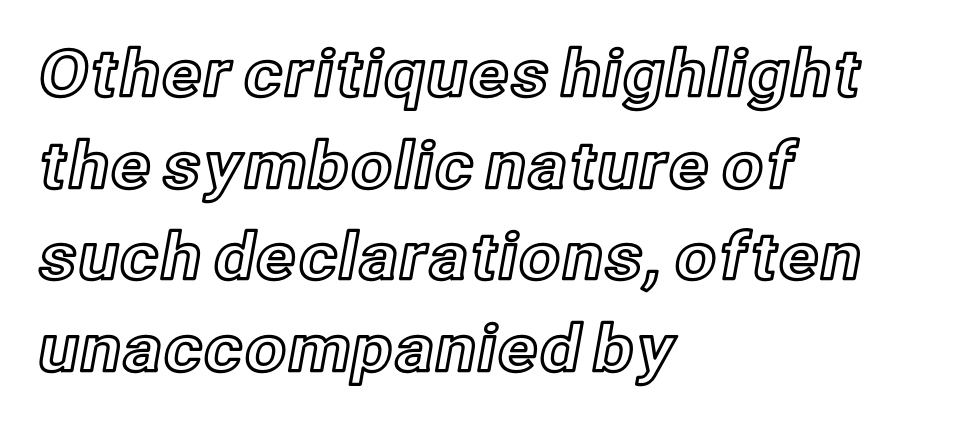
The image shows 65 px text type; set left-aligned, normal line spacing (1.41x), normal letter spacing, not underlined; a medium x-height.
